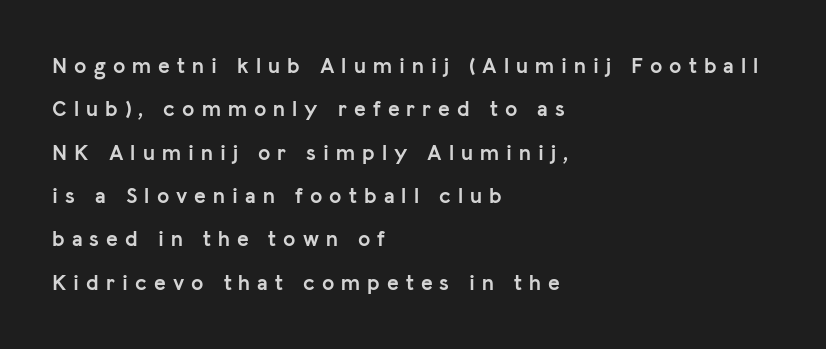
All the whitespace from short lines collects on the right. It's the straight-up-and-down kind of type. Spacing between characters has been opened up far beyond the box default. Regarding leading, the lines here are spaced well apart. These words are printed bold, with thick strokes throughout. Words float on clear page, feet unadorned.
